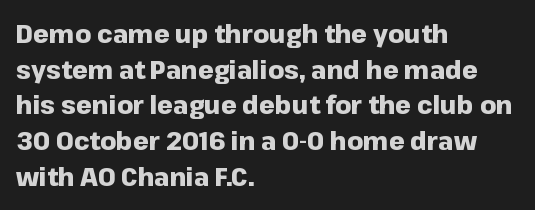
The image shows 25 px bold type, upright; set left-aligned, normal line spacing (1.43x), normal letter spacing, not underlined.
